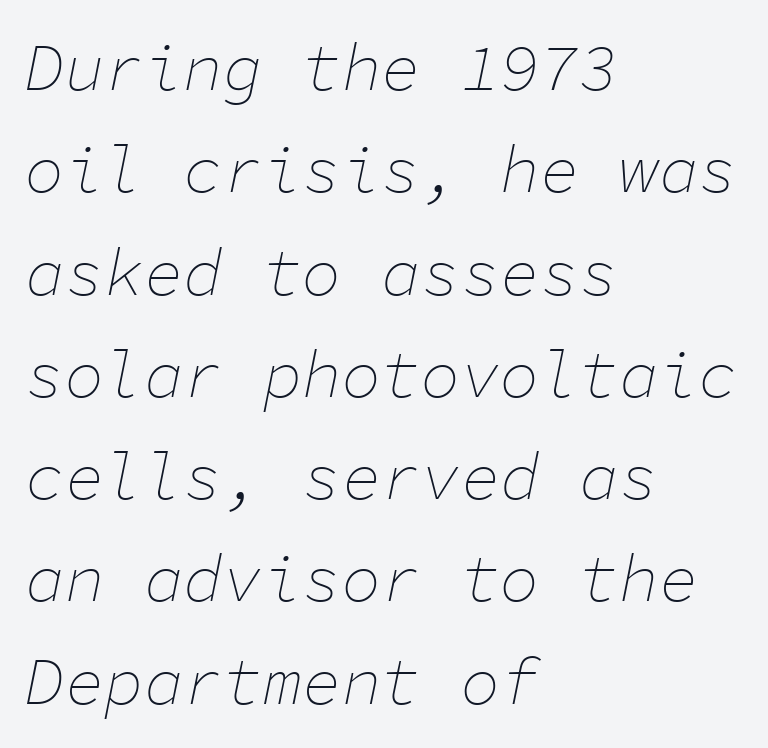
The image shows 66 px thin type, italic (leaning right), monospaced; set left-aligned, normal line spacing (1.55x), normal letter spacing, not underlined; low stroke contrast and a medium x-height.
